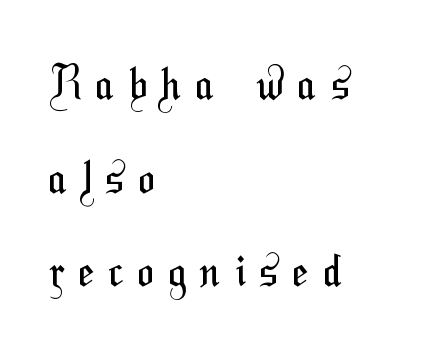
Each letter keeps its own natural width here, so spacing adapts to shape. The passage is arranged the way most books set body copy — flush left. Weight class: somewhere from thin through regular. You could fit nearly another row in the gap between these rows.
